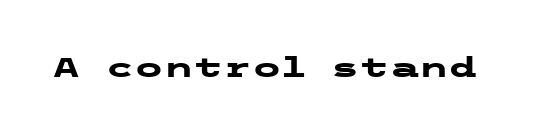
The image shows 27 px bold type, upright; set normal letter spacing, not underlined.
